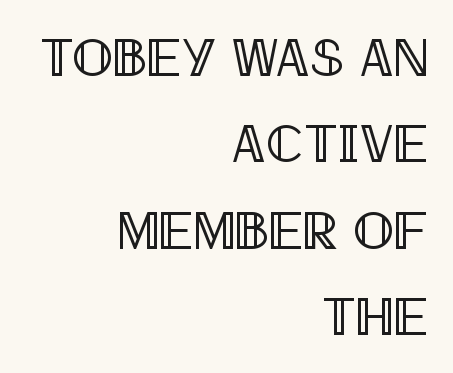
The image shows 54 px condensed type, upright; set right-aligned, normal line spacing (1.6x), normal letter spacing, not underlined; a large x-height.
